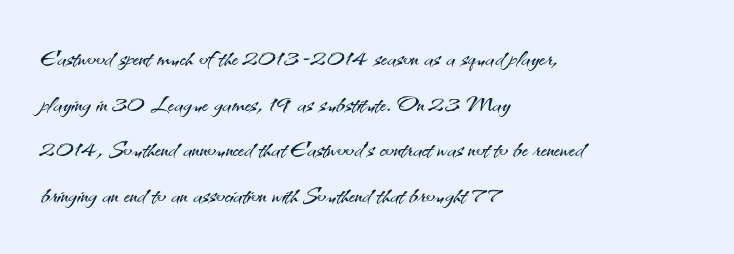
Each row of text sits above clean, open space. The type family on display is of the sans-serif kind. Is this a heavy cut? Hardly; it is regular or lighter.
